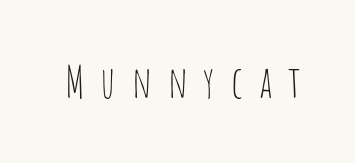
Q: Is the text bold? A: No.
Q: Is the text italic (slanted)? A: No, it is upright.
Q: Is the typeface a serif or a sans-serif typeface? A: Sans-serif.
Q: Is the text underlined? A: No.
Q: Is the spacing between letters normal or unusually wide? A: Unusually wide.
Q: Width (condensed, normal, or wide)? A: Condensed.
Q: Stroke contrast? A: Low.
Q: x-height? A: Large.
Q: Monospaced? A: No.
